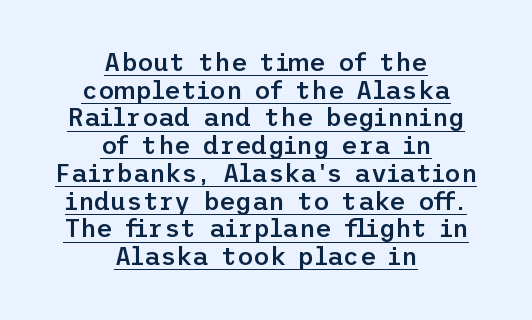
Q: Is the text bold? A: Semi-bold.
Q: Is the text italic (slanted)? A: No, it is upright.
Q: Is the text underlined? A: Yes.
Q: How is the paragraph aligned? A: Centered.
Q: Is the spacing between letters normal or unusually wide? A: Normal.
Q: Is the spacing between lines tight, normal or loose? A: Tight.
